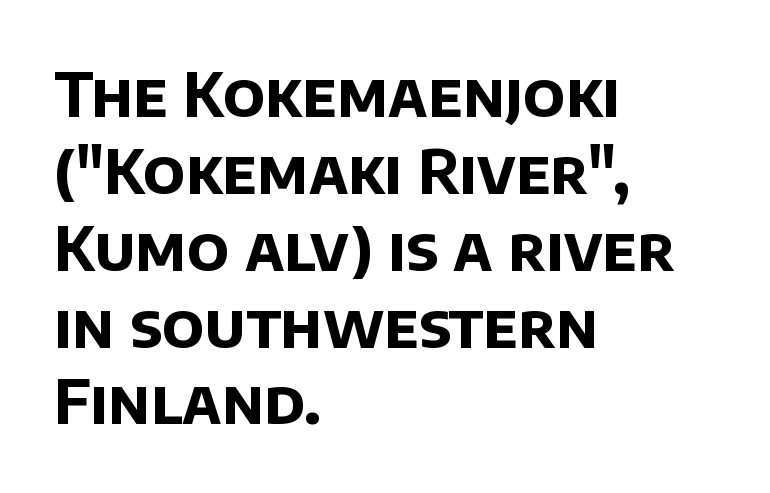
Q: Is the text bold? A: Yes.
Q: Is the typeface a serif or a sans-serif typeface? A: Sans-serif.
Q: Is the text underlined? A: No.
Q: How is the paragraph aligned? A: Left-aligned.
Q: Is the spacing between letters normal or unusually wide? A: Normal.
Q: Is the spacing between lines tight, normal or loose? A: Normal.
Q: Width (condensed, normal, or wide)? A: Normal.
Q: Stroke contrast? A: Low.
Q: x-height? A: Large.
Q: Monospaced? A: No.
